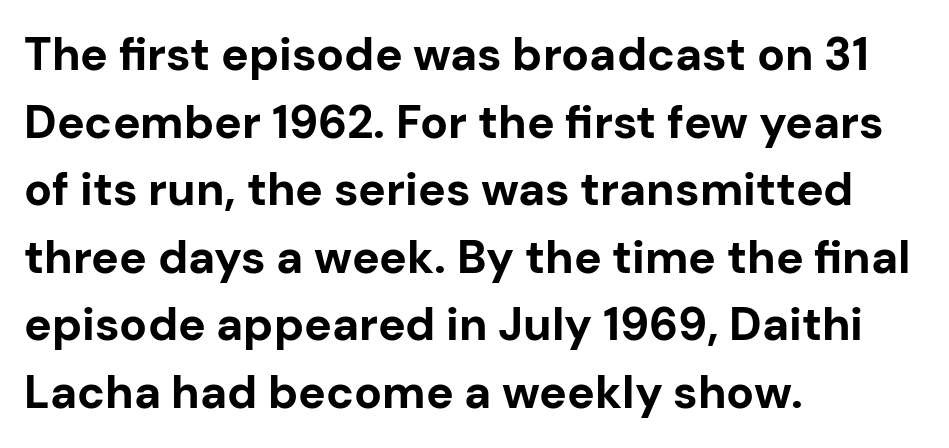
How would I describe the line gaps? Plain and ordinary. Casual observation: everything's shoved over to the left. On the weight axis this lands at bold, roughly 700. The rendering uses natural spacing where letterforms have individual widths. Spacing between characters is what you'd get straight out of the box. The letters carry no serifs — their stems end cleanly without finishing strokes.
